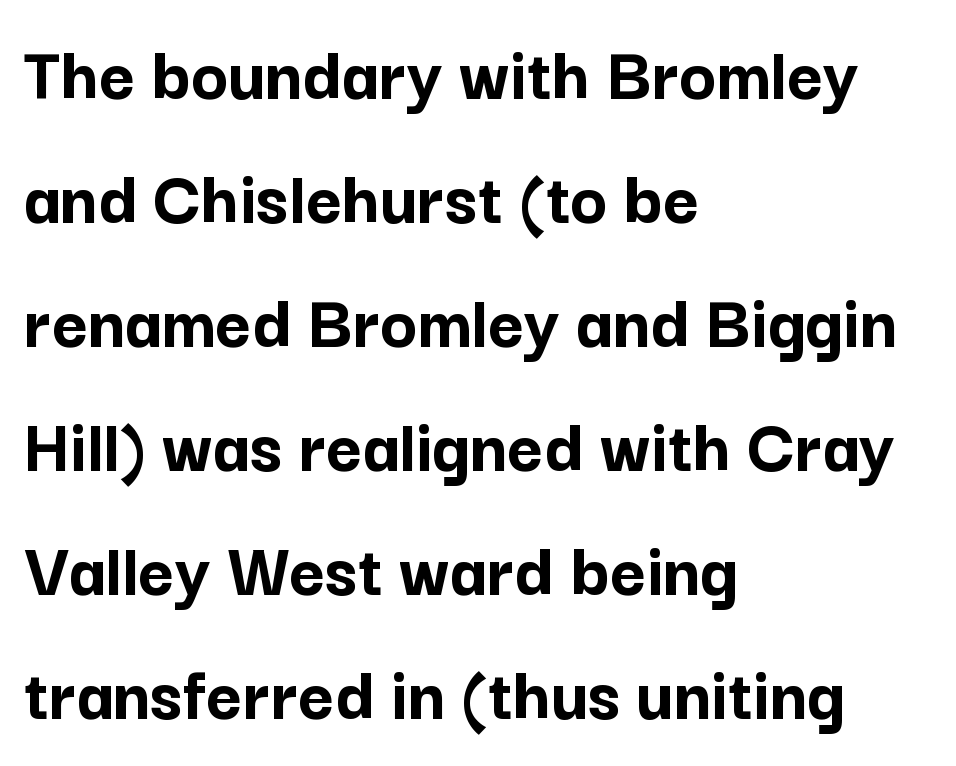
A normal amount of white space separates one row of letters from the next. Spacing between characters is what you'd get straight out of the box. Emphasis by weight is at full strength: bold. The face used here is proportionally spaced, like ordinary book or web type. Does the type have serifs? No, each stem ends abruptly. Is there any slant? The stems are plumb.
